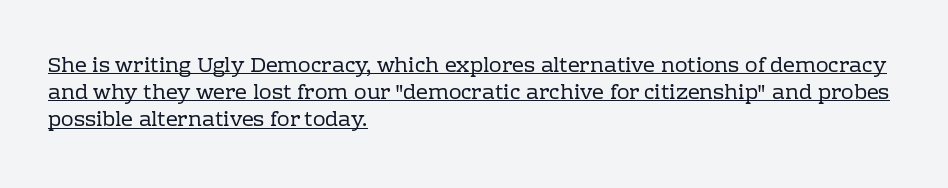
The image shows 21 px text type, upright; set left-aligned, normal line spacing (1.29x), normal letter spacing, underlined.
